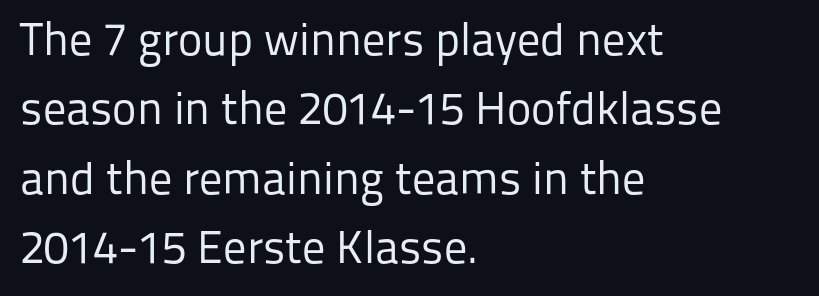
The image shows 46 px regular-weight sans-serif type, upright; set left-aligned, normal line spacing (1.51x), normal letter spacing, not underlined; low stroke contrast and a medium x-height.
